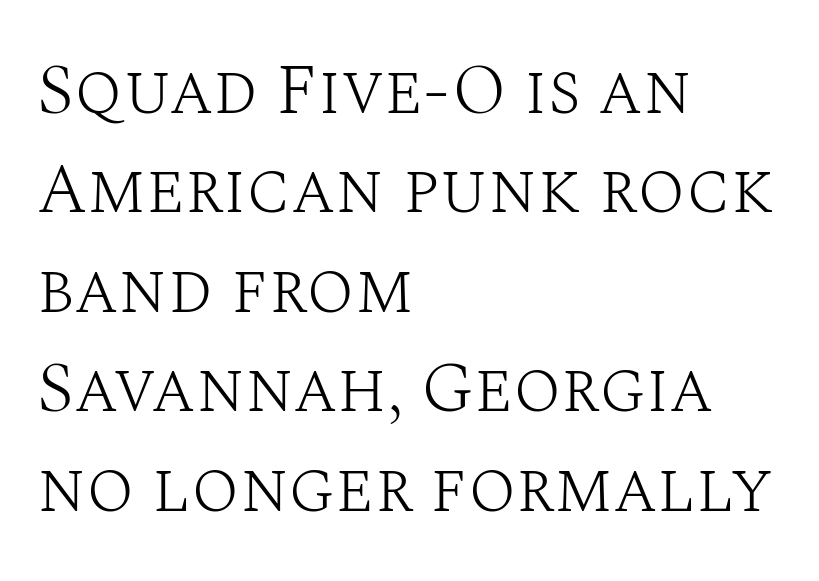
Think standard paragraph weight, or any step lighter than that. Layout note: lines flush left. The rendering uses a moderate line-height, typical for paragraphs. Small tapered or slab feet sit at the stroke ends, so this counts as serif. The string is rendered with underlining switched off.
